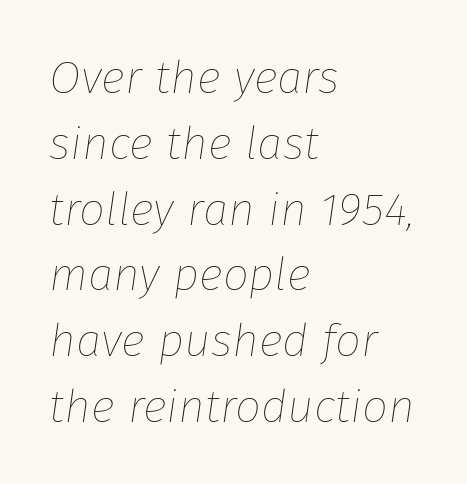
Inter-character spacing is left at the font's built-in metrics. This sample uses an oblique cut, with every glyph tilted off the vertical. Note the varied advance widths — an 'i' is clearly narrower than an 'm'. Check under the words: just untouched page.
